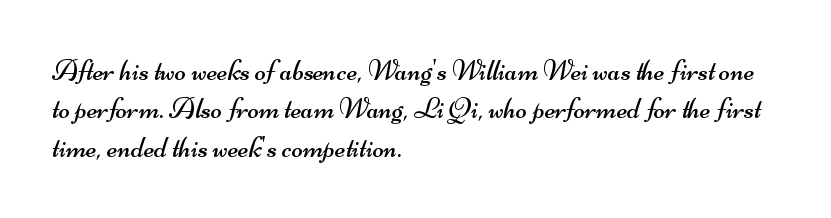
Stem width sits at or under what a default text font uses. Nobody drew a line under any word here. The letters carry no serifs — their stems end cleanly without finishing strokes. Looks like regular typesetting: each glyph gets only the width it needs. The space between consecutive lines is moderate.
